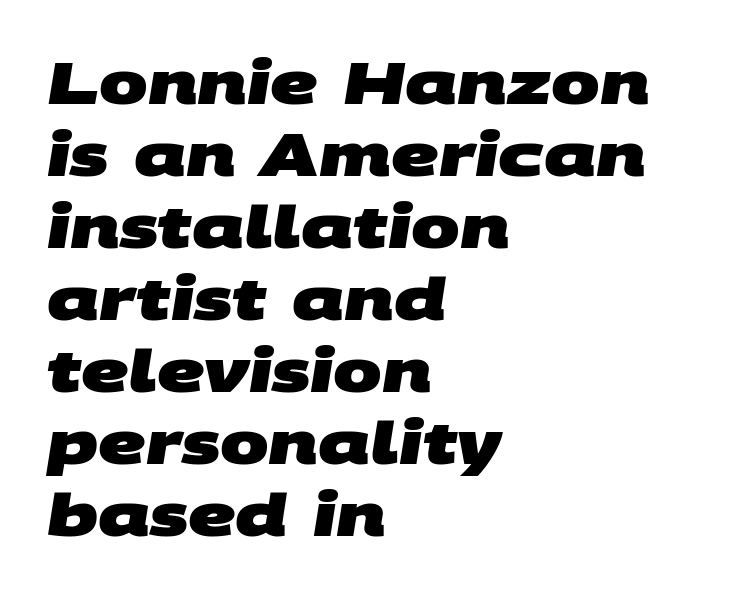
These lines keep a tight, regular rhythm from letter to letter. The paragraph has a hard left edge and a soft right edge. The passage shown is typeset with a sans-serif family. Heavy-handed strokes throughout: this text is bold. The letters advance in unequal steps, a hallmark of proportional type.
